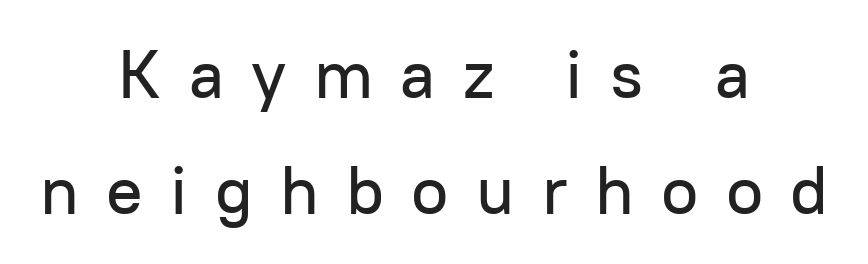
Spacing verdict: proportional, widths tailored to each character. Typographically, this falls in the sans-serif category. Words float on clear page, feet unadorned. If you folded the block vertically in half, each line would mirror itself in length. Here the glyphs are tracked loosely, breaking word shapes into spaced letters. Is there any slant? The stems are plumb.
